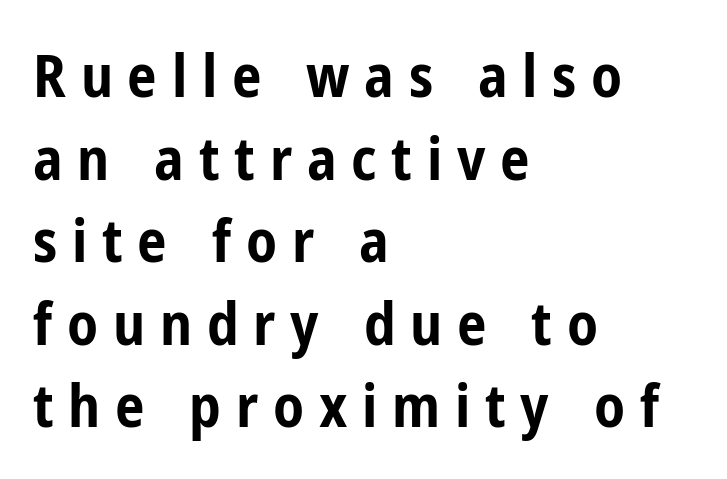
The image shows 59 px bold, condensed sans-serif type, upright; set left-aligned, normal line spacing (1.4x), unusually wide letter spacing (+0.25 em), not underlined; low stroke contrast and a medium x-height.
